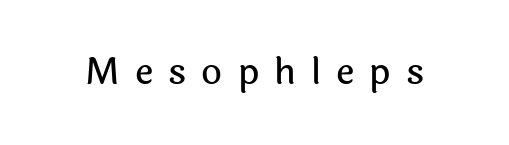
{"serif": "no", "italic": "no", "width": "normal", "x_height": "medium", "monospaced": "no", "underline": "no", "letter_spacing": "wide", "letter_spacing_em": 0.42, "glyph_px": 36}
